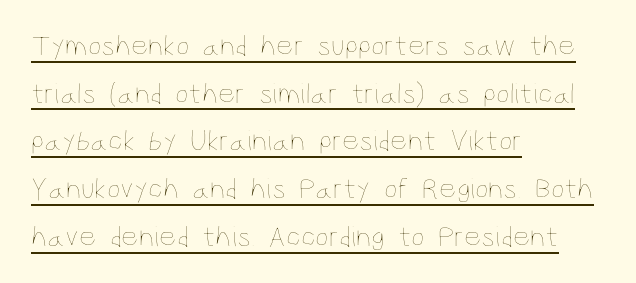
{"italic": "no", "bold": "no", "weight": "thin", "width": "condensed", "stroke_contrast": "low", "x_height": "large", "monospaced": "no", "underline": "yes", "align": "left", "line_spacing": "normal", "line_spacing_ratio": 1.59, "letter_spacing": "normal", "letter_spacing_em": 0.0, "glyph_px": 30}
